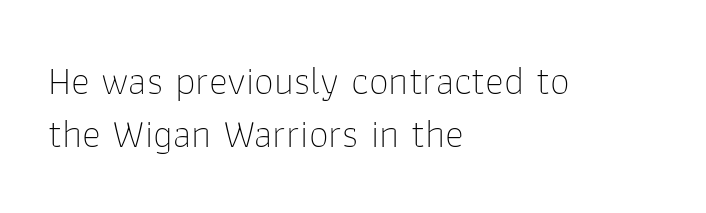
Q: Is the text bold? A: No.
Q: Is the text italic (slanted)? A: No, it is upright.
Q: Is the typeface a serif or a sans-serif typeface? A: Sans-serif.
Q: Is the text underlined? A: No.
Q: How is the paragraph aligned? A: Left-aligned.
Q: Is the spacing between letters normal or unusually wide? A: Normal.
Q: Is the spacing between lines tight, normal or loose? A: Normal.
Q: Width (condensed, normal, or wide)? A: Normal.
Q: Stroke contrast? A: Low.
Q: x-height? A: Medium.
Q: Monospaced? A: No.
